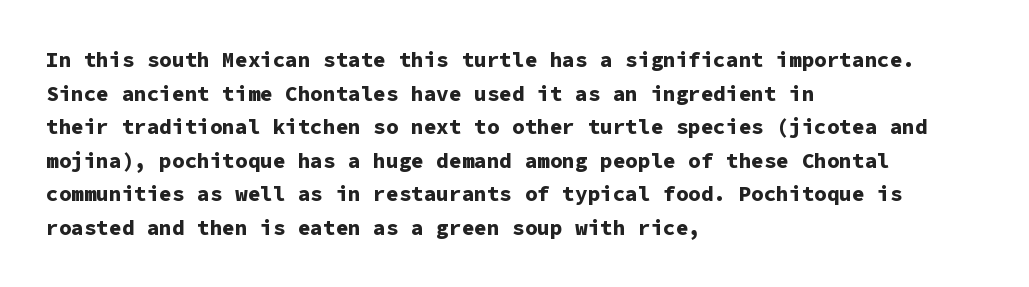
Q: Is the text bold? A: Yes.
Q: Is the text italic (slanted)? A: No, it is upright.
Q: Is the text underlined? A: No.
Q: How is the paragraph aligned? A: Left-aligned.
Q: Is the spacing between letters normal or unusually wide? A: Normal.
Q: Is the spacing between lines tight, normal or loose? A: Normal.
